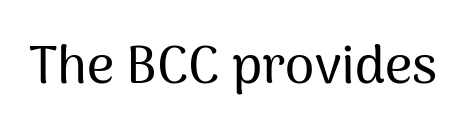
Q: Is the text italic (slanted)? A: No, it is upright.
Q: Is the typeface a serif or a sans-serif typeface? A: Sans-serif.
Q: Is the text underlined? A: No.
Q: Is the spacing between letters normal or unusually wide? A: Normal.
Q: Width (condensed, normal, or wide)? A: Normal.
Q: Stroke contrast? A: Medium.
Q: x-height? A: Medium.
Q: Monospaced? A: No.
